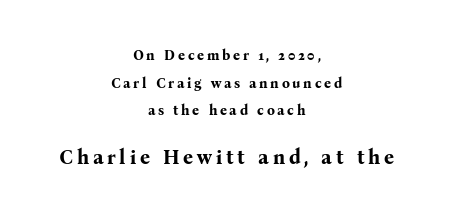
The rendering uses a large line-height, opening up the rows. Style check: upright. The passage is arranged like a title page — every line centered. Bare-footed words on every line. This is heavy type, rendered in bold.
